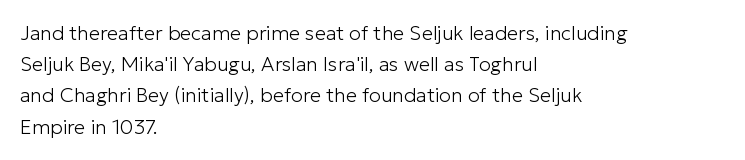
Between one letter and the next there's only the usual sliver of space. Letters rest on an invisible, unmarked baseline. Does the copy run flush right? No — it runs flush left. Nothing heavy about these letters — not bold at all.
